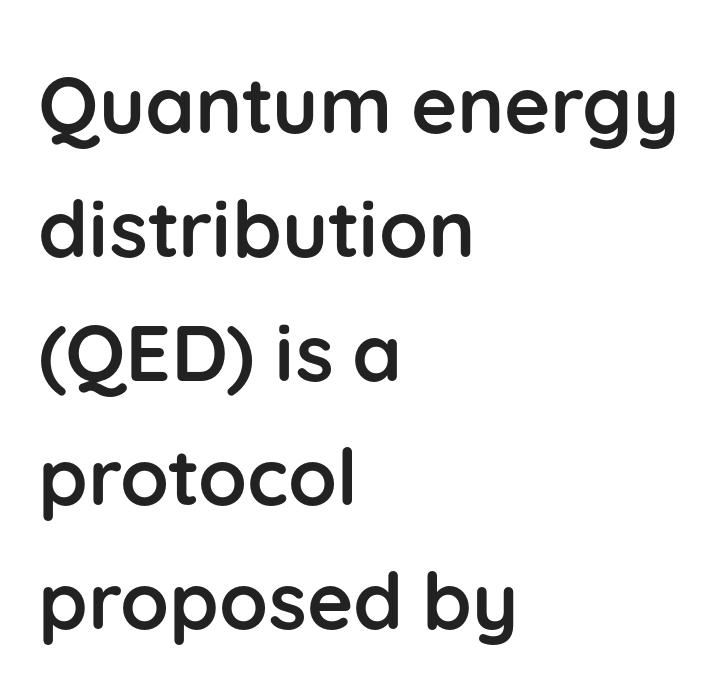
The image shows 79 px semibold sans-serif type, upright; set left-aligned, normal line spacing (1.57x), normal letter spacing, not underlined; low stroke contrast and a medium x-height.
